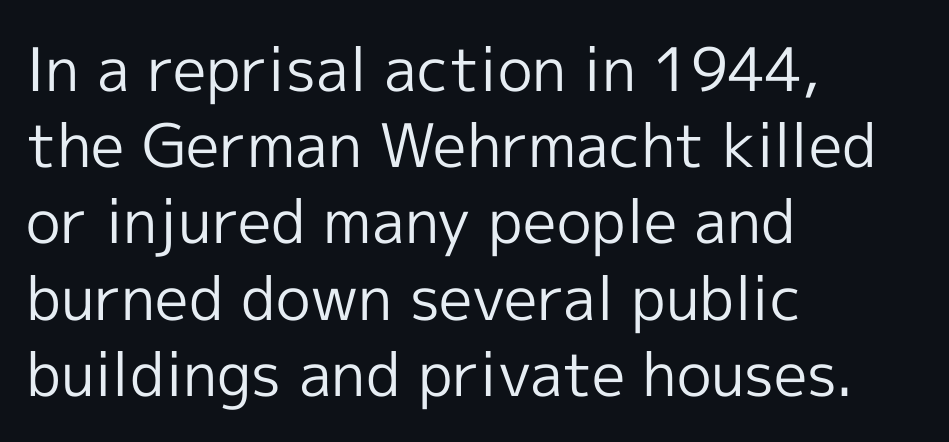
Letter spacing: default. This sample has the flowing, uneven cadence of proportional lettering. Check where the strokes stop: nothing finishes them off — pure sans. Where is the straight margin? On the left.
